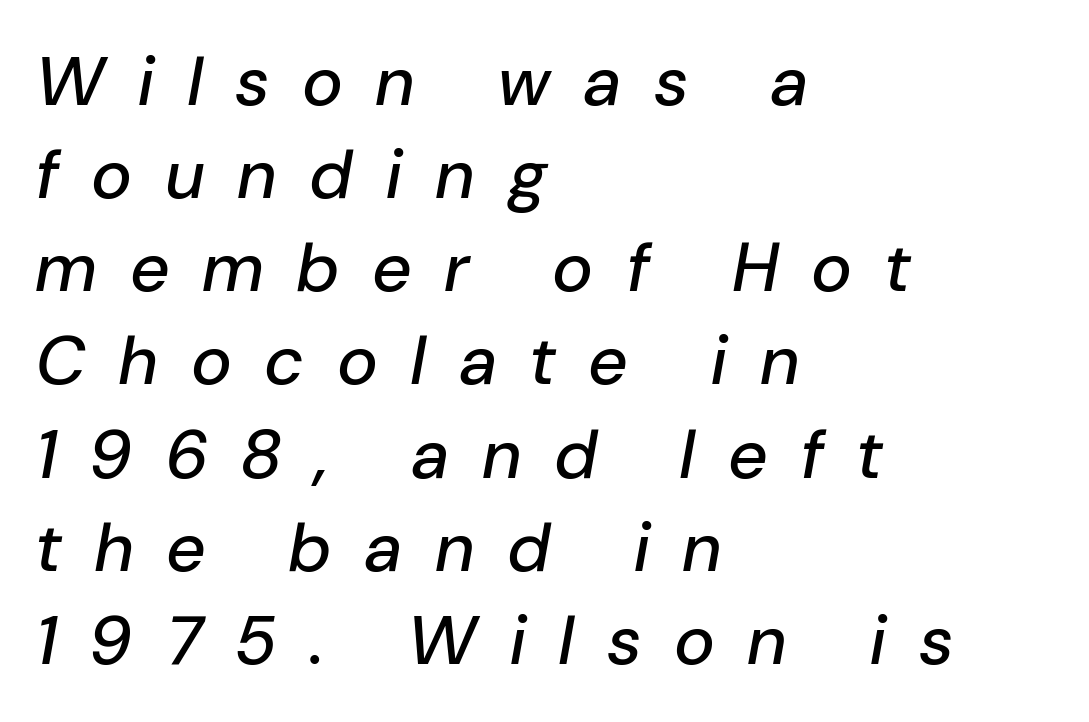
{"italic": "yes", "lean": "right", "slant_degrees": 10, "width": "normal", "stroke_contrast": "low", "x_height": "medium", "monospaced": "no", "underline": "no", "align": "left", "line_spacing": "normal", "line_spacing_ratio": 1.35, "letter_spacing": "wide", "letter_spacing_em": 0.5, "glyph_px": 69}
